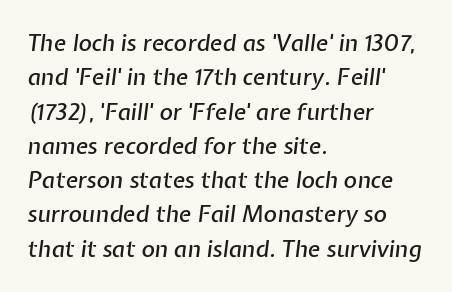
{"italic": "yes", "lean": "right", "slant_degrees": 7, "underline": "no", "align": "left", "line_spacing": "normal", "line_spacing_ratio": 1.49, "letter_spacing": "normal", "letter_spacing_em": 0.0, "glyph_px": 23}
